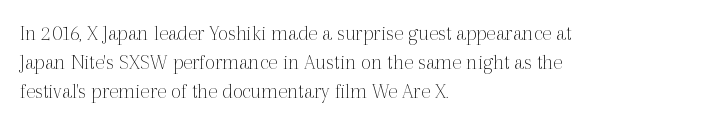
The image shows 22 px text type, upright; set left-aligned, normal line spacing (1.31x), normal letter spacing, not underlined.
